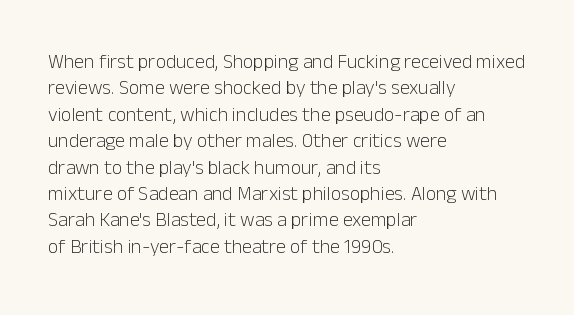
Characters remain perfectly vertical along every line. Rows of type keep a routine distance in the vertical direction. The face looks like a standard text weight, possibly lighter. Letter spacing: default. Each row of text sits above clean, open space.
